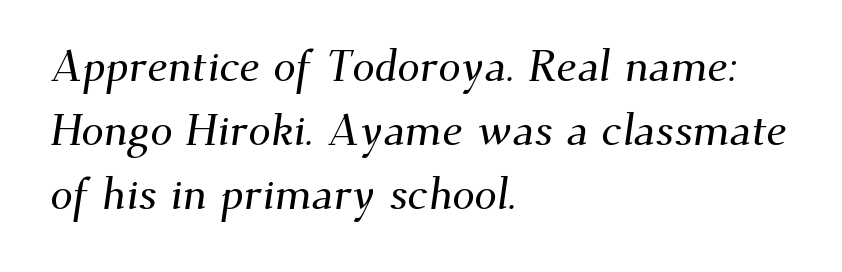
Q: Is the typeface a serif or a sans-serif typeface? A: Serif.
Q: Is the text underlined? A: No.
Q: How is the paragraph aligned? A: Left-aligned.
Q: Is the spacing between letters normal or unusually wide? A: Normal.
Q: Is the spacing between lines tight, normal or loose? A: Normal.
Q: Width (condensed, normal, or wide)? A: Normal.
Q: Stroke contrast? A: Medium.
Q: x-height? A: Small.
Q: Monospaced? A: No.
